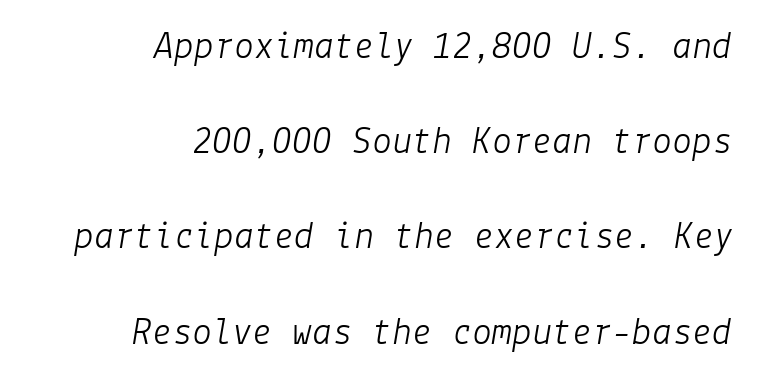
Students, note that the glyphs here touch the page at normal intervals. Alignment: flush right. Vertically, the passage feels expansive, rows floating well apart. Beneath every word, the page is bare. Each stroke keeps to a modest, everyday thickness or less.
